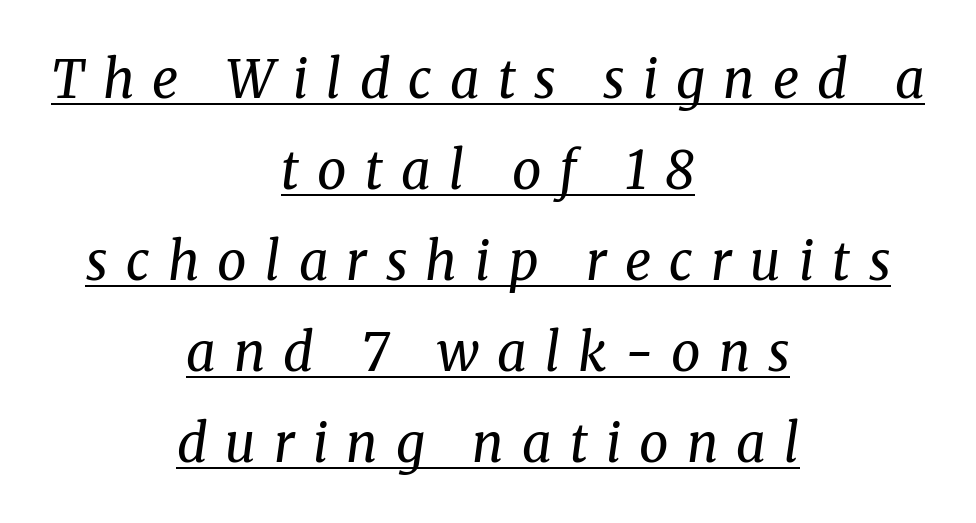
Q: Is the text bold? A: No.
Q: Is the text italic (slanted)? A: Yes, it leans right by about 8 degrees.
Q: Is the typeface a serif or a sans-serif typeface? A: Serif.
Q: Is the text underlined? A: Yes.
Q: How is the paragraph aligned? A: Centered.
Q: Is the spacing between letters normal or unusually wide? A: Unusually wide.
Q: Width (condensed, normal, or wide)? A: Normal.
Q: Stroke contrast? A: Medium.
Q: x-height? A: Medium.
Q: Monospaced? A: No.
